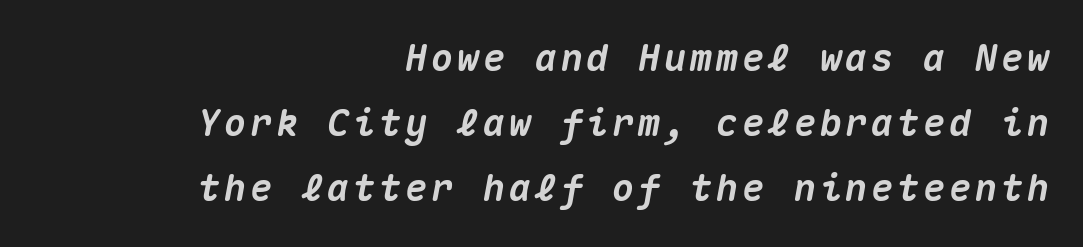
Q: Is the text bold? A: Yes.
Q: Is the text italic (slanted)? A: Yes, it leans right by about 10 degrees.
Q: Is the text underlined? A: No.
Q: How is the paragraph aligned? A: Right-aligned.
Q: Width (condensed, normal, or wide)? A: Normal.
Q: Stroke contrast? A: Medium.
Q: x-height? A: Medium.
Q: Monospaced? A: Yes.
